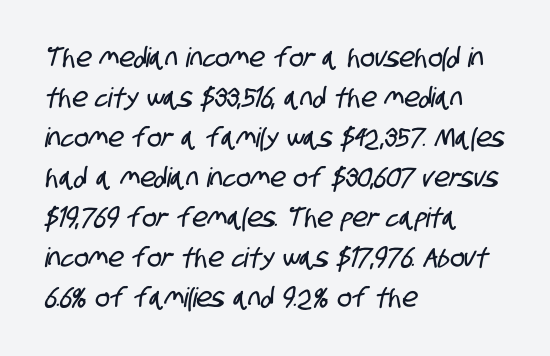
Q: Is the text underlined? A: No.
Q: How is the paragraph aligned? A: Left-aligned.
Q: Is the spacing between letters normal or unusually wide? A: Normal.
Q: Is the spacing between lines tight, normal or loose? A: Normal.
